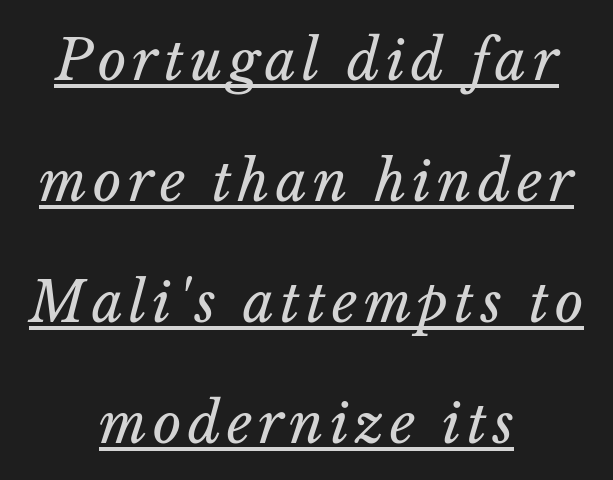
The typography opts for an oblique posture over an upright one. Underlining? Definitely there. The rendering positions every line midway between the sides. This reads as an unemphasized weight, regular at the heaviest. Is this a fixed-width face? No — the glyphs have proportional, varying widths.
